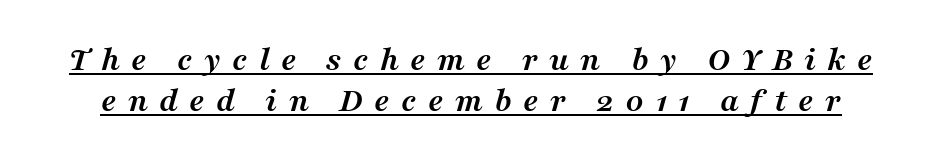
{"serif": "yes", "italic": "yes", "lean": "right", "slant_degrees": 16, "bold": "yes", "weight": "semibold", "width": "normal", "stroke_contrast": "medium", "x_height": "medium", "monospaced": "no", "underline": "yes", "line_spacing_ratio": 1.18, "letter_spacing": "wide", "letter_spacing_em": 0.32, "glyph_px": 35}
